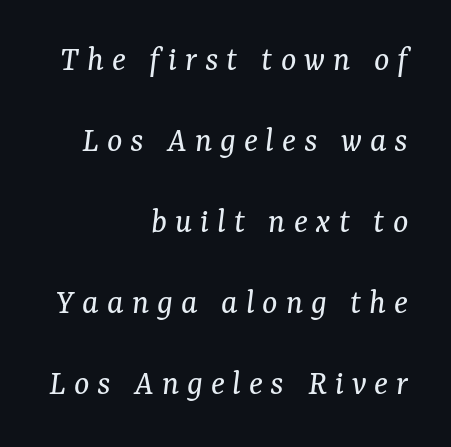
Note: serifs present on the glyphs. When letters slant like this, we call the style italic. Every row of glyphs terminates at an identical x-position on the right. In terms of leading, this rendering errs on the spacious side. The words here are not underlined.
